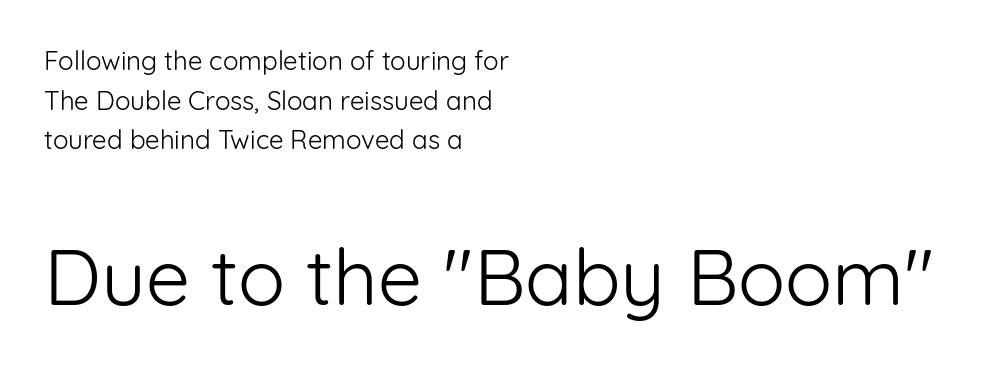
The compositor pushed each line to the left boundary. Decoration check: the copy has no underline. The type sits square on the baseline with zero lean. This rendering leaves character spacing at its baseline value.
